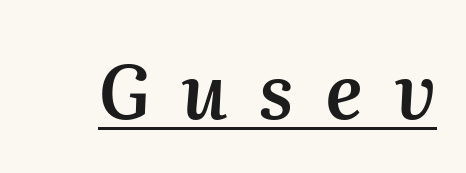
Weight check: semibold — heavier than regular, not quite bold. Character widths vary here, with narrow letters taking less room than wide ones. Does a line run under the words? Yes, clearly. Slanted lettering throughout.
